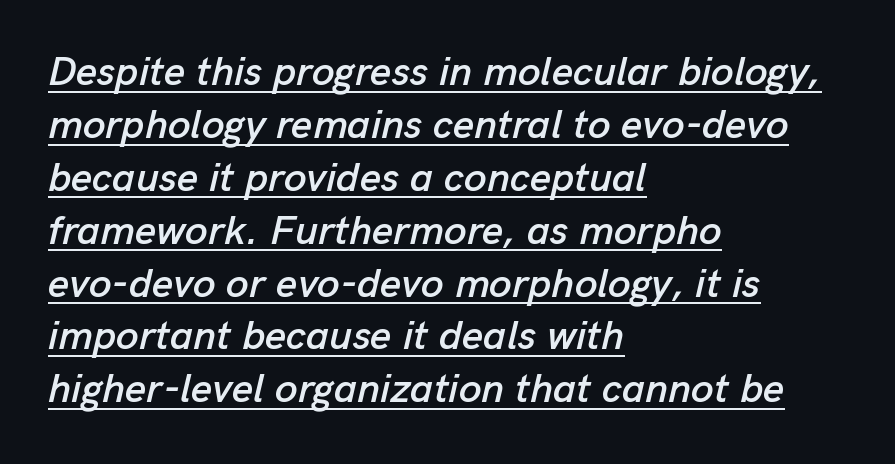
Standard letterfit; no display-style spreading of the glyphs. Underline: present. A student would call this left alignment; a typographer would say flush left, rag right. Think of a printed novel: that variable character pitch is what you see here. Compared with ordinary roman type, these characters are visibly tilted. The space between consecutive lines is moderate.
